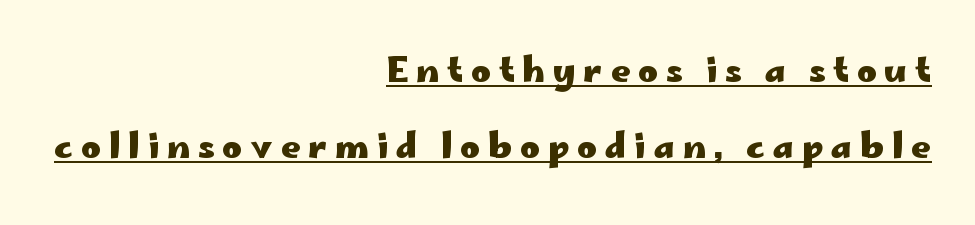
Q: Is the text bold? A: Yes.
Q: Is the text italic (slanted)? A: No, it is upright.
Q: Is the typeface a serif or a sans-serif typeface? A: Sans-serif.
Q: Is the text underlined? A: Yes.
Q: How is the paragraph aligned? A: Right-aligned.
Q: Is the spacing between letters normal or unusually wide? A: Unusually wide.
Q: Is the spacing between lines tight, normal or loose? A: Loose.
Q: Width (condensed, normal, or wide)? A: Wide.
Q: Stroke contrast? A: Low.
Q: x-height? A: Small.
Q: Monospaced? A: No.
